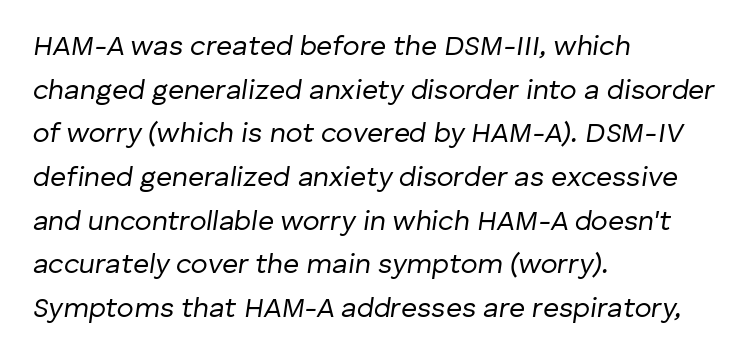
Q: Is the text bold? A: No.
Q: Is the text italic (slanted)? A: Yes, it leans right by about 8 degrees.
Q: Is the text underlined? A: No.
Q: How is the paragraph aligned? A: Left-aligned.
Q: Is the spacing between letters normal or unusually wide? A: Normal.
Q: Is the spacing between lines tight, normal or loose? A: Normal.
Q: Width (condensed, normal, or wide)? A: Normal.
Q: Stroke contrast? A: Low.
Q: x-height? A: Medium.
Q: Monospaced? A: No.
